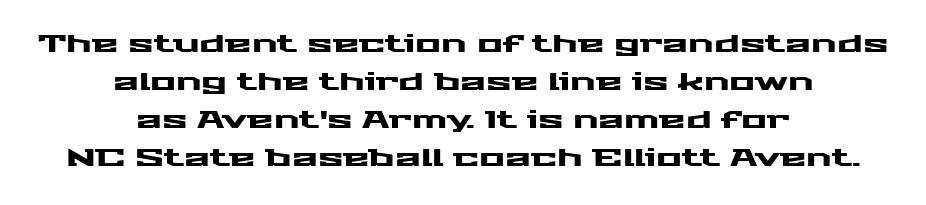
The image shows 24 px text type, upright; set centered, normal line spacing (1.59x), normal letter spacing, not underlined.
